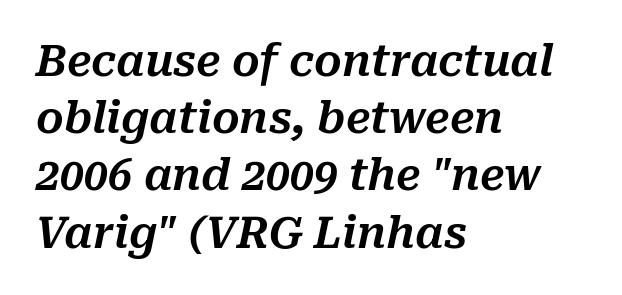
The image shows 43 px text type, italic (leaning right); set left-aligned, normal line spacing (1.33x), normal letter spacing, not underlined; medium stroke contrast and a medium x-height.
